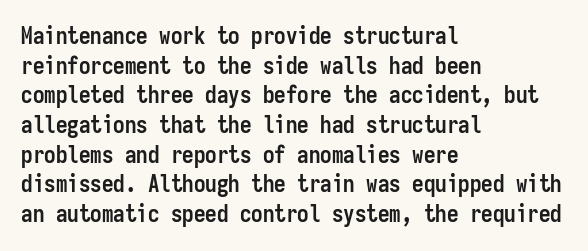
{"italic": "no", "bold": "yes", "underline": "no", "align": "left", "line_spacing": "normal", "line_spacing_ratio": 1.29, "letter_spacing": "normal", "letter_spacing_em": 0.0, "glyph_px": 23}
